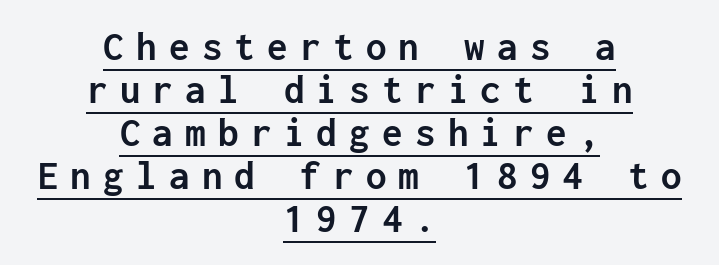
The vertical gap from one line to the next is small. A centered setting, common on invitations and titles, is used for this passage. Grotesque or geometric, the face here clearly has no serifs. This rendering widens character spacing well past its baseline value.
